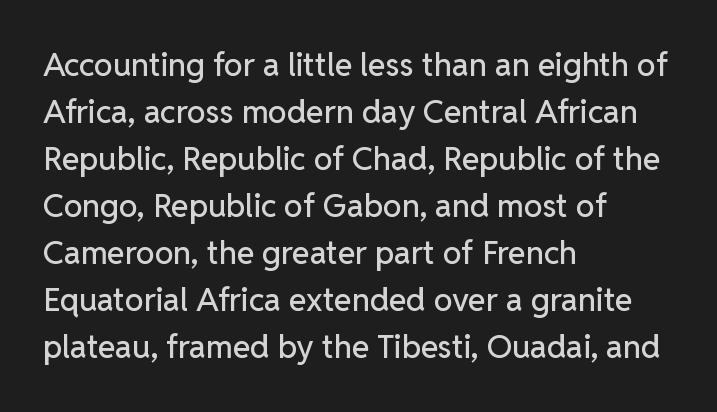
Q: Is the text italic (slanted)? A: No, it is upright.
Q: Is the typeface a serif or a sans-serif typeface? A: Sans-serif.
Q: Is the text underlined? A: No.
Q: How is the paragraph aligned? A: Left-aligned.
Q: Is the spacing between letters normal or unusually wide? A: Normal.
Q: Is the spacing between lines tight, normal or loose? A: Normal.
Q: Width (condensed, normal, or wide)? A: Normal.
Q: Stroke contrast? A: Low.
Q: x-height? A: Medium.
Q: Monospaced? A: No.
